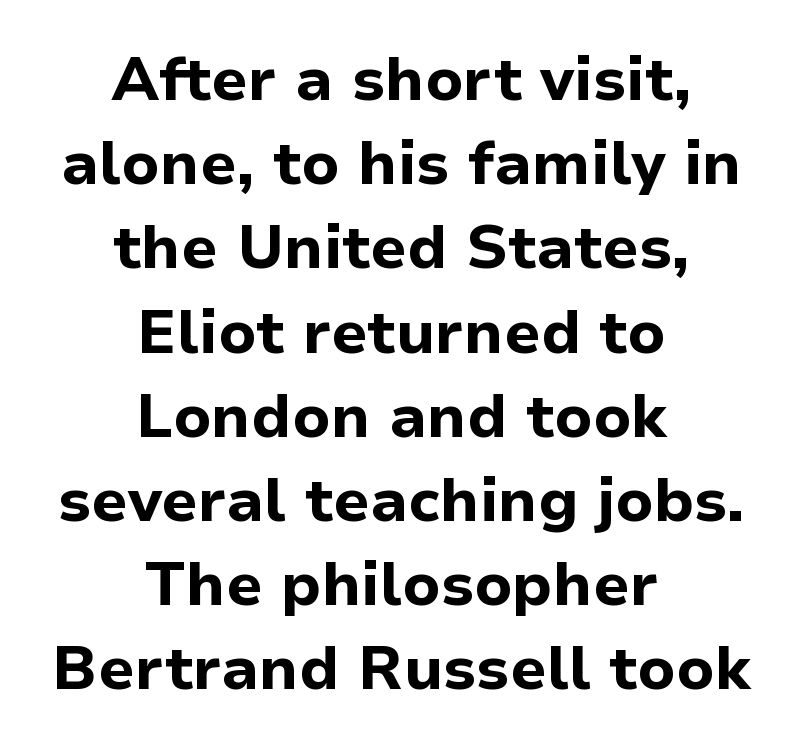
Every letter is thick-stroked: bold, no question. Here the designer chose a conventional face with non-uniform glyph widths. Letter spacing: default. In terms of letterform style, serifs are entirely absent.
